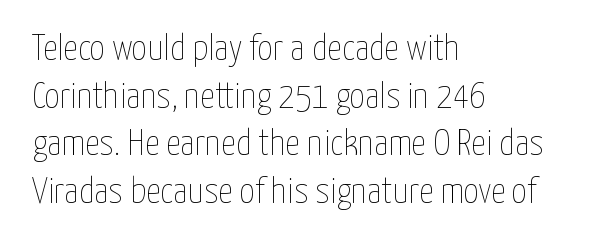
{"italic": "no", "bold": "no", "weight": "thin", "width": "condensed", "stroke_contrast": "low", "x_height": "medium", "monospaced": "no", "underline": "no", "align": "left", "line_spacing": "normal", "line_spacing_ratio": 1.29, "letter_spacing": "normal", "letter_spacing_em": 0.0, "glyph_px": 37}
